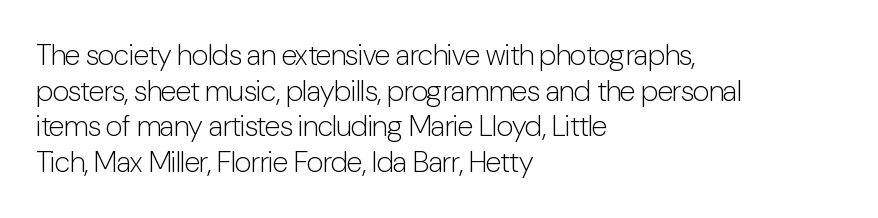
The image shows 29 px light, condensed sans-serif type, upright; set left-aligned, line spacing 1.23x, normal letter spacing, not underlined; low stroke contrast and a medium x-height.
